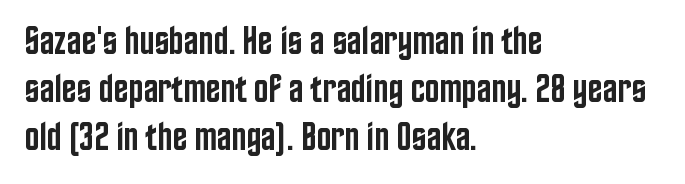
Q: Is the text bold? A: Semi-bold.
Q: Is the text italic (slanted)? A: No, it is upright.
Q: Is the typeface a serif or a sans-serif typeface? A: Sans-serif.
Q: Is the text underlined? A: No.
Q: How is the paragraph aligned? A: Left-aligned.
Q: Is the spacing between letters normal or unusually wide? A: Normal.
Q: Width (condensed, normal, or wide)? A: Condensed.
Q: Stroke contrast? A: Low.
Q: x-height? A: Large.
Q: Monospaced? A: No.
